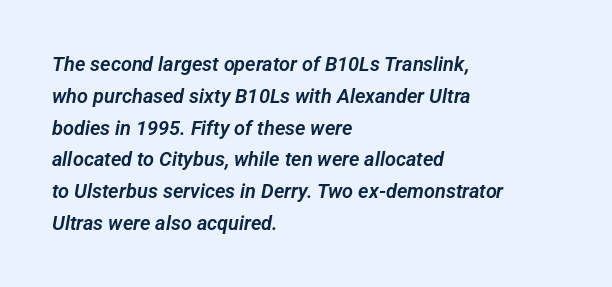
{"underline": "no", "align": "left", "line_spacing": "normal", "line_spacing_ratio": 1.59, "letter_spacing": "normal", "letter_spacing_em": 0.0, "glyph_px": 20}
